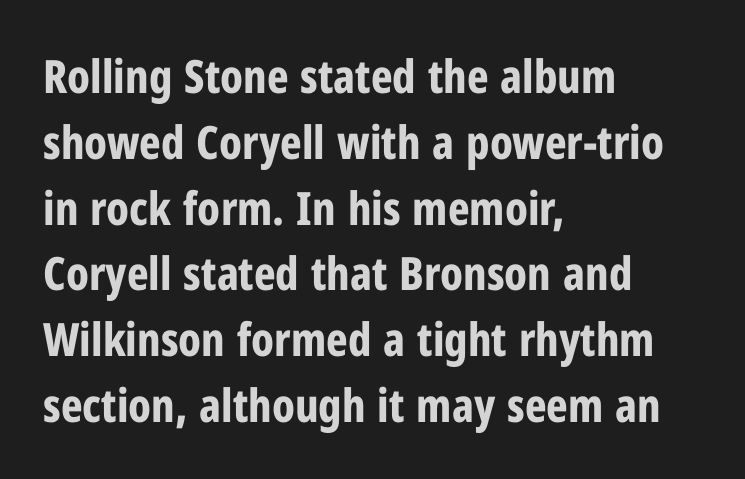
{"serif": "no", "italic": "no", "bold": "yes", "weight": "bold", "width": "condensed", "stroke_contrast": "low", "x_height": "medium", "monospaced": "no", "underline": "no", "align": "left", "line_spacing": "normal", "line_spacing_ratio": 1.43, "letter_spacing": "normal", "letter_spacing_em": 0.0, "glyph_px": 46}
